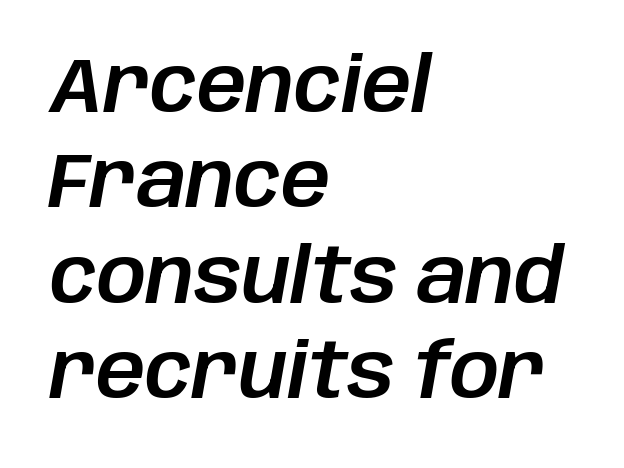
{"italic": "yes", "lean": "right", "slant_degrees": 10, "width": "normal", "stroke_contrast": "low", "x_height": "large", "monospaced": "no", "underline": "no", "align": "left", "line_spacing_ratio": 1.24, "letter_spacing": "normal", "letter_spacing_em": 0.0, "glyph_px": 77}
